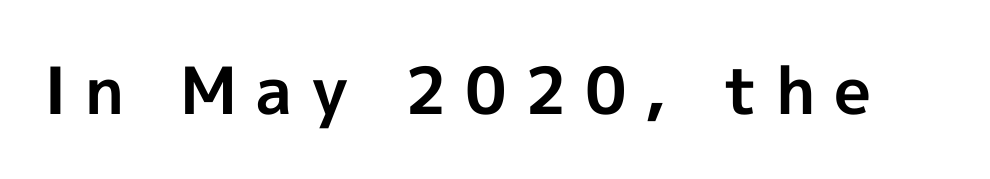
Q: Is the text bold? A: Yes.
Q: Is the text italic (slanted)? A: No, it is upright.
Q: Is the typeface a serif or a sans-serif typeface? A: Sans-serif.
Q: Is the text underlined? A: No.
Q: Is the spacing between letters normal or unusually wide? A: Unusually wide.
Q: Width (condensed, normal, or wide)? A: Normal.
Q: x-height? A: Medium.
Q: Monospaced? A: No.
